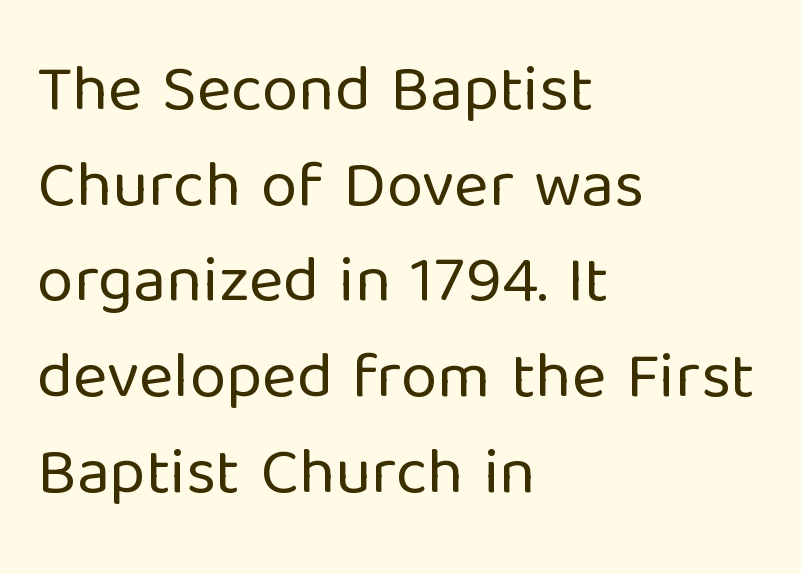
{"serif": "no", "italic": "no", "bold": "no", "weight": "regular", "width": "normal", "stroke_contrast": "low", "x_height": "medium", "monospaced": "no", "underline": "no", "align": "left", "line_spacing": "normal", "line_spacing_ratio": 1.45, "letter_spacing": "normal", "letter_spacing_em": 0.0, "glyph_px": 66}
